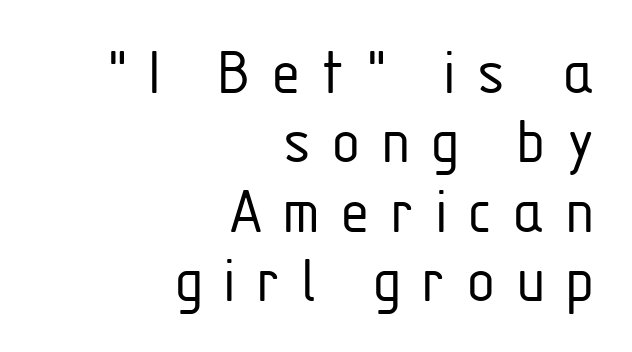
The image shows 68 px light, condensed sans-serif type, upright; set right-aligned, tight line spacing (1.02x), unusually wide letter spacing (+0.29 em), not underlined; low stroke contrast and a medium x-height.
